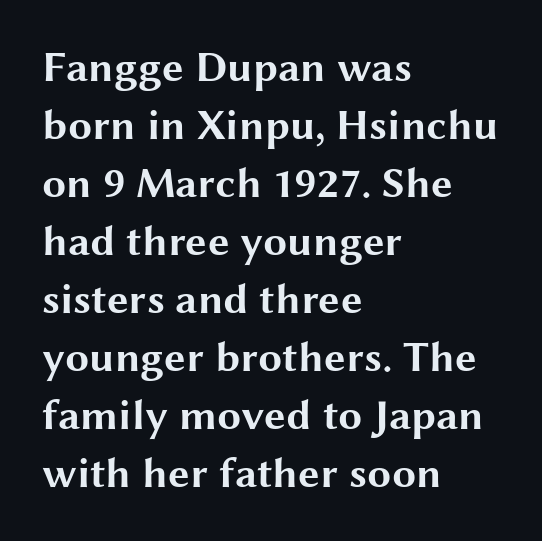
The image shows 43 px bold, wide sans-serif type, upright; set left-aligned, normal line spacing (1.35x), normal letter spacing, not underlined; medium stroke contrast and a medium x-height.
